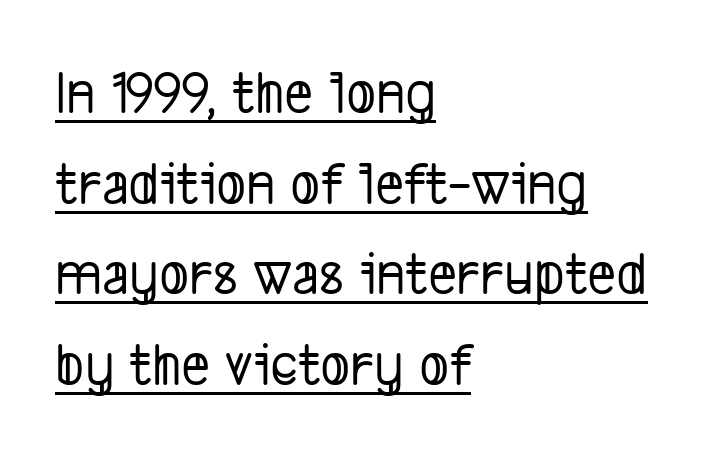
Q: Is the typeface a serif or a sans-serif typeface? A: Sans-serif.
Q: Is the text underlined? A: Yes.
Q: How is the paragraph aligned? A: Left-aligned.
Q: Is the spacing between letters normal or unusually wide? A: Normal.
Q: Is the spacing between lines tight, normal or loose? A: Normal.
Q: Width (condensed, normal, or wide)? A: Condensed.
Q: Stroke contrast? A: Low.
Q: x-height? A: Medium.
Q: Monospaced? A: No.
